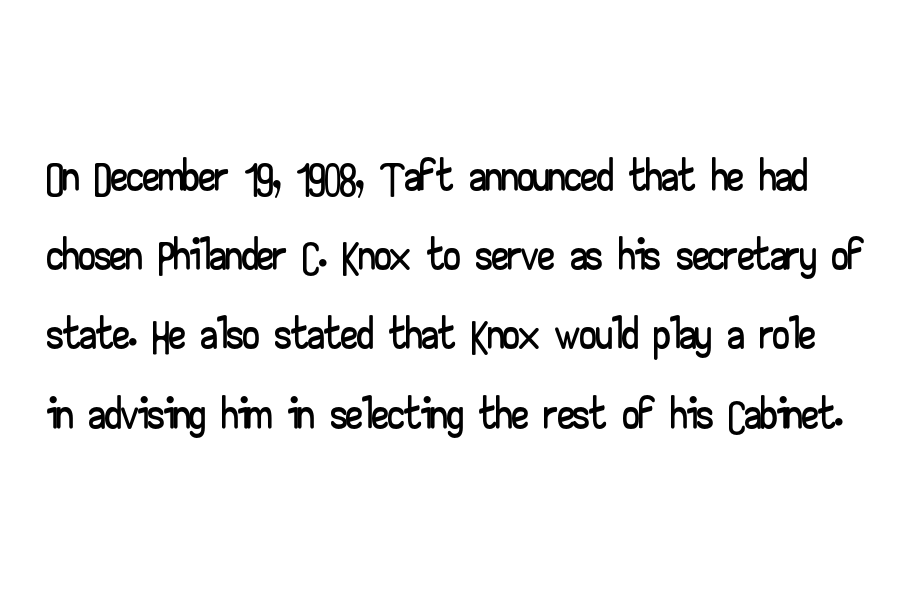
Q: Is the text italic (slanted)? A: No, it is upright.
Q: Is the typeface a serif or a sans-serif typeface? A: Sans-serif.
Q: Is the text underlined? A: No.
Q: Is the spacing between letters normal or unusually wide? A: Normal.
Q: Width (condensed, normal, or wide)? A: Wide.
Q: Stroke contrast? A: Low.
Q: x-height? A: Small.
Q: Monospaced? A: No.
